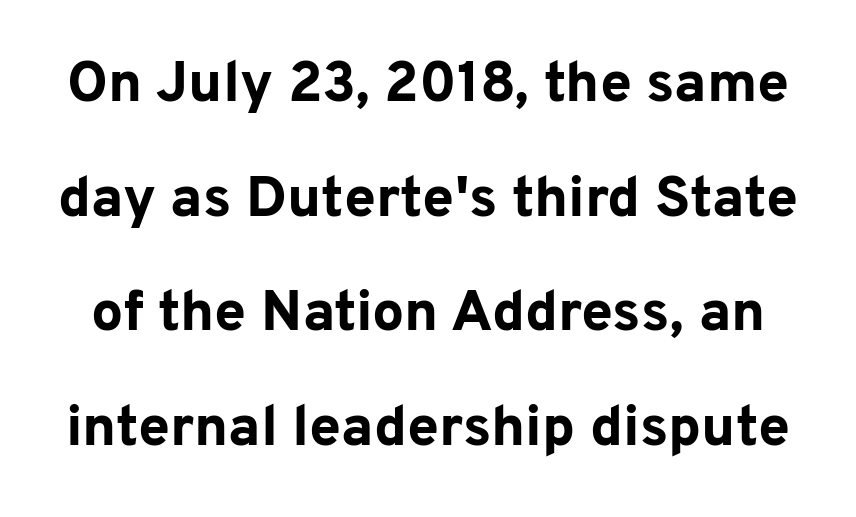
Q: Is the text bold? A: Yes.
Q: Is the text italic (slanted)? A: No, it is upright.
Q: Is the typeface a serif or a sans-serif typeface? A: Sans-serif.
Q: Is the text underlined? A: No.
Q: Is the spacing between letters normal or unusually wide? A: Normal.
Q: Is the spacing between lines tight, normal or loose? A: Loose.
Q: Width (condensed, normal, or wide)? A: Normal.
Q: Stroke contrast? A: Low.
Q: x-height? A: Medium.
Q: Monospaced? A: No.
